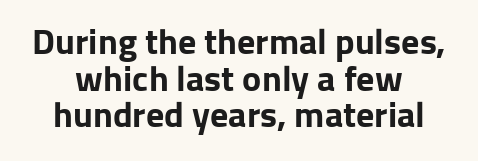
{"serif": "no", "italic": "no", "bold": "yes", "weight": "bold", "width": "normal", "stroke_contrast": "low", "x_height": "medium", "monospaced": "no", "underline": "no", "align": "center", "line_spacing": "tight", "line_spacing_ratio": 1.02, "letter_spacing": "normal", "letter_spacing_em": 0.0, "glyph_px": 36}
